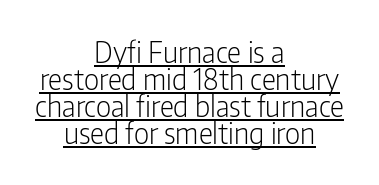
{"serif": "no", "italic": "no", "bold": "no", "weight": "light", "width": "condensed", "stroke_contrast": "low", "x_height": "medium", "monospaced": "no", "underline": "yes", "align": "center", "line_spacing": "tight", "line_spacing_ratio": 0.96, "letter_spacing": "normal", "letter_spacing_em": 0.0, "glyph_px": 28}
